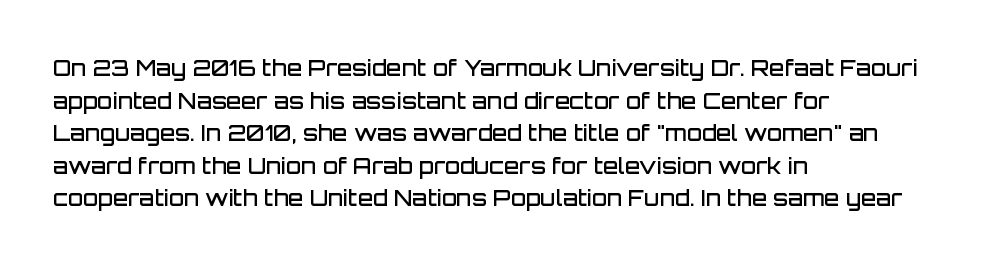
Q: Is the text bold? A: Semi-bold.
Q: Is the text italic (slanted)? A: No, it is upright.
Q: Is the text underlined? A: No.
Q: How is the paragraph aligned? A: Left-aligned.
Q: Is the spacing between letters normal or unusually wide? A: Normal.
Q: Is the spacing between lines tight, normal or loose? A: Normal.
